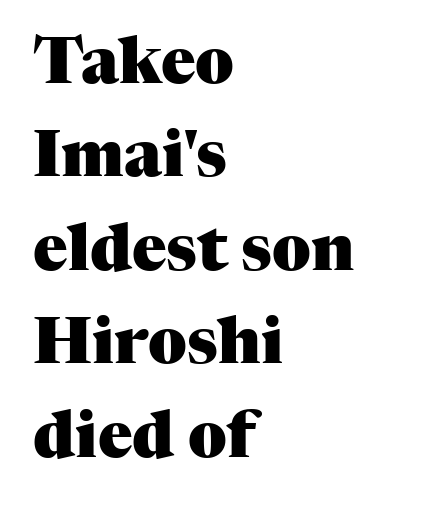
{"serif": "yes", "italic": "no", "bold": "yes", "weight": "heavy", "width": "normal", "stroke_contrast": "medium", "x_height": "medium", "monospaced": "no", "underline": "no", "align": "left", "line_spacing": "normal", "line_spacing_ratio": 1.46, "letter_spacing": "normal", "letter_spacing_em": 0.0, "glyph_px": 64}
